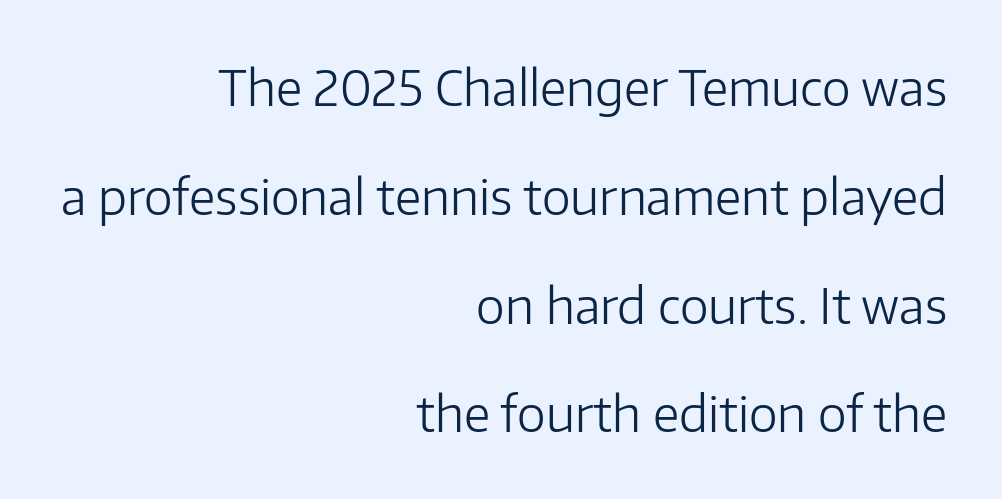
Q: Is the text bold? A: No.
Q: Is the text italic (slanted)? A: No, it is upright.
Q: Is the typeface a serif or a sans-serif typeface? A: Sans-serif.
Q: Is the text underlined? A: No.
Q: How is the paragraph aligned? A: Right-aligned.
Q: Is the spacing between letters normal or unusually wide? A: Normal.
Q: Is the spacing between lines tight, normal or loose? A: Loose.
Q: Width (condensed, normal, or wide)? A: Normal.
Q: Stroke contrast? A: Low.
Q: x-height? A: Medium.
Q: Monospaced? A: No.
